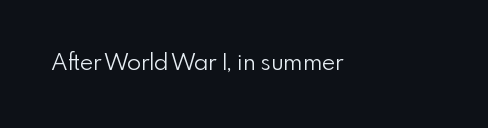
The image shows 23 px text type, upright; set normal letter spacing, not underlined.
